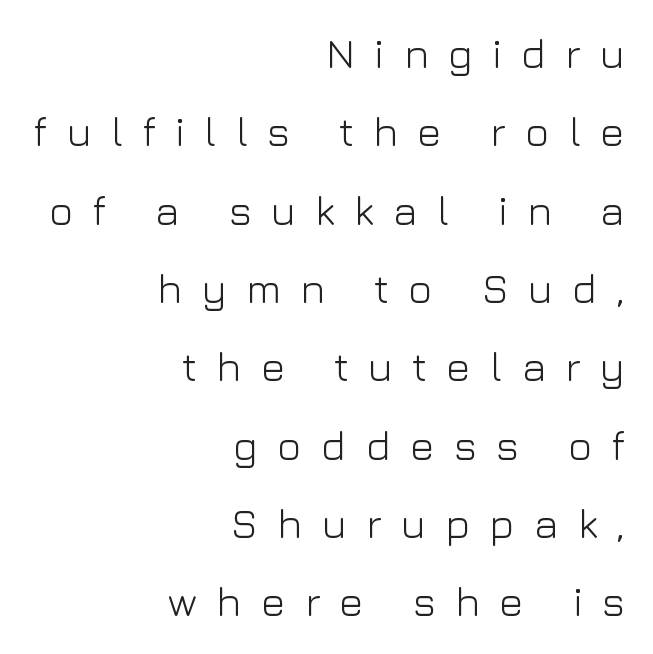
The baseline area is clear. The block of text is sparse from top to bottom, with ample space between rows. No letter is thick-stroked: the sample isn't bold. Note the varied advance widths — an 'i' is clearly narrower than an 'm'. The lines are quadded right.
